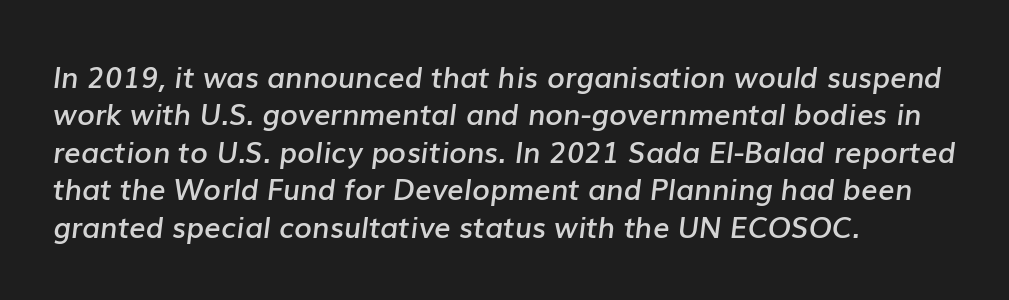
The lines sit at an ordinary, default distance from one another. A semibold gives these letters moderate extra thickness, short of bold. The space directly below the letters is spotless. What stands out about the letter spacing? Nothing — it is the standard amount. Where is the straight margin? On the left. This sample uses an oblique cut, with every glyph tilted off the vertical.
